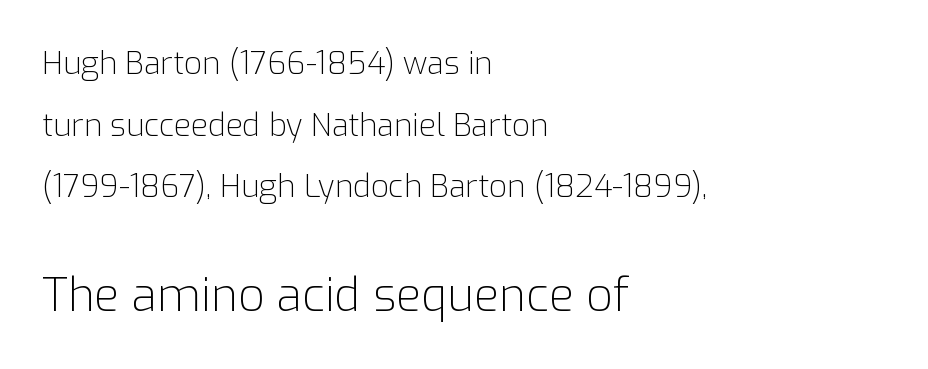
{"serif": "no", "italic": "no", "bold": "no", "weight": "light", "width": "normal", "stroke_contrast": "low", "x_height": "medium", "monospaced": "no", "underline": "no", "align": "left", "line_spacing": "loose", "line_spacing_ratio": 1.99, "letter_spacing": "normal", "letter_spacing_em": 0.0, "larger_block": "second", "size_ratio": 1.48, "glyph_px": 46}
